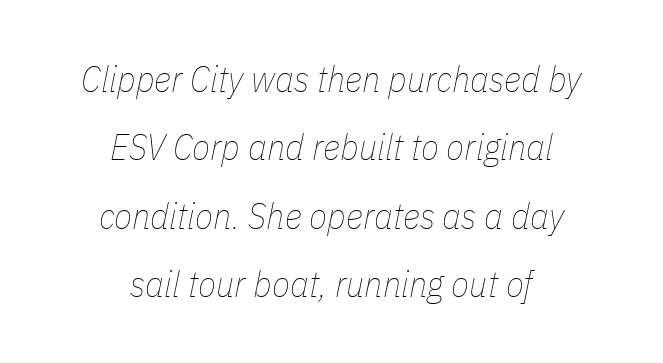
Q: Is the text bold? A: No.
Q: Is the text italic (slanted)? A: Yes, it leans right by about 11 degrees.
Q: Is the text underlined? A: No.
Q: How is the paragraph aligned? A: Centered.
Q: Is the spacing between letters normal or unusually wide? A: Normal.
Q: Width (condensed, normal, or wide)? A: Condensed.
Q: Stroke contrast? A: Low.
Q: x-height? A: Medium.
Q: Monospaced? A: No.
